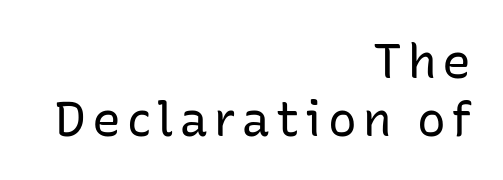
The letterforms sit at book weight or below. The font family rendered here belongs to the sans-serif group. Descenders hang freely into open space. One-word summary of the alignment: right. Note the varied advance widths — an 'i' is clearly narrower than an 'm'.
